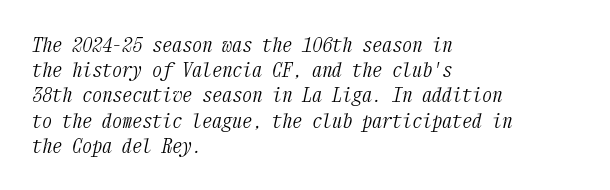
{"italic": "yes", "lean": "right", "slant_degrees": 12, "bold": "no", "underline": "no", "align": "left", "line_spacing": "normal", "line_spacing_ratio": 1.26, "letter_spacing": "normal", "letter_spacing_em": 0.0, "glyph_px": 20}
